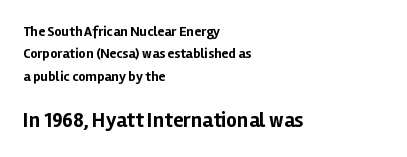
The image shows 21 px bold type, upright; set left-aligned, normal line spacing (1.59x), normal letter spacing, not underlined; the second (bottom) block is 1.5x larger.
